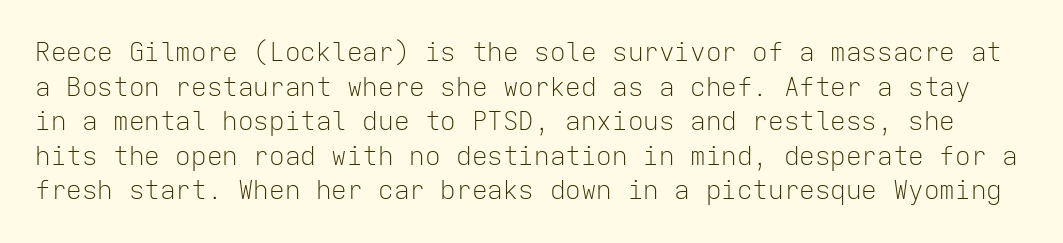
The image shows 26 px text type, upright; set normal line spacing (1.33x), normal letter spacing, not underlined.
